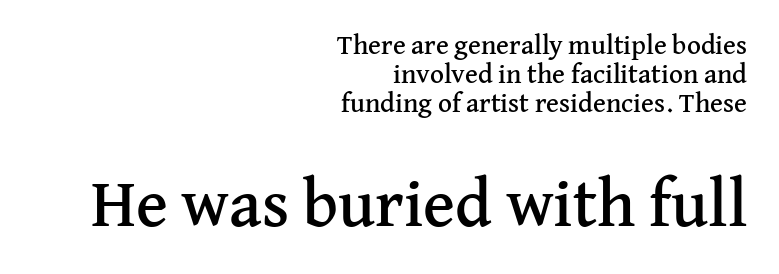
The typeface chosen for these lines features serifs. The rendering anchors every line to the right-hand side. How would I describe the line gaps? Narrow and economical. The emphasis by scale lands on block number two, below. Each row of text sits above clean, open space. Is this a fixed-width face? No — the glyphs have proportional, varying widths.
